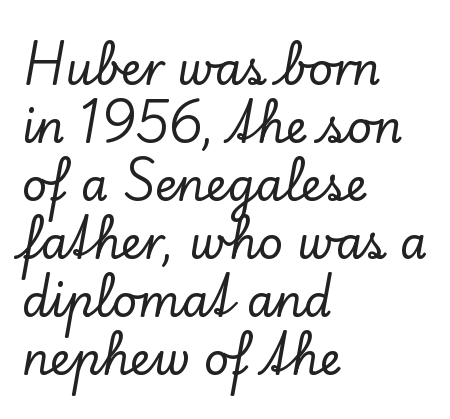
The image shows 44 px serif type; set left-aligned, normal line spacing (1.32x), normal letter spacing, not underlined; low stroke contrast and a small x-height.
